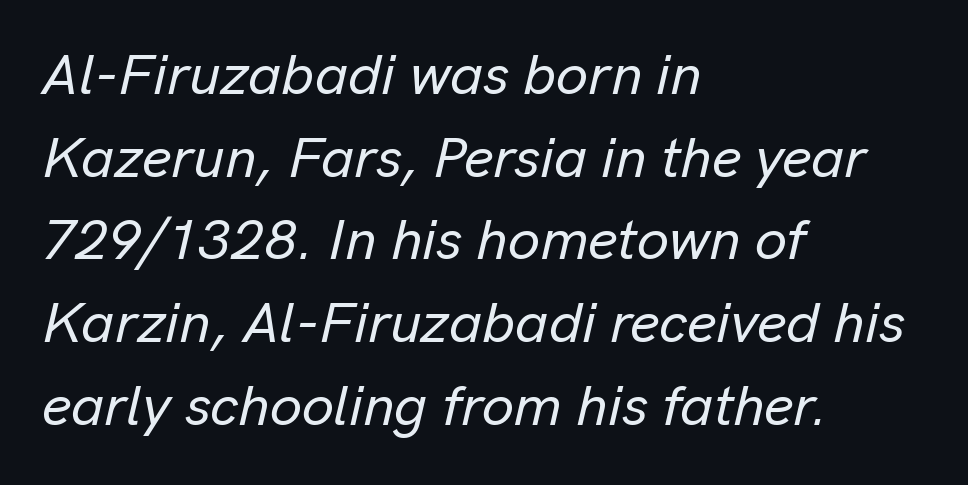
The rows are spaced the way most documents space them. Compared with a centered layout, this one pins lines to the left instead. Honestly, there is no underline to notice here at all. The rendering uses natural spacing where letterforms have individual widths. Posture: slanted.
